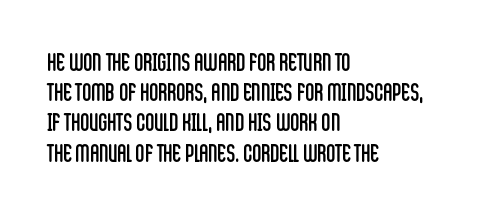
Q: Is the text bold? A: No.
Q: Is the text italic (slanted)? A: No, it is upright.
Q: Is the text underlined? A: No.
Q: How is the paragraph aligned? A: Left-aligned.
Q: Is the spacing between letters normal or unusually wide? A: Normal.
